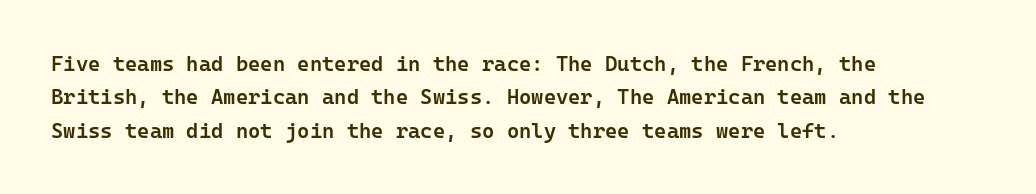
Q: Is the text bold? A: Semi-bold.
Q: Is the text italic (slanted)? A: No, it is upright.
Q: Is the text underlined? A: No.
Q: How is the paragraph aligned? A: Left-aligned.
Q: Is the spacing between letters normal or unusually wide? A: Normal.
Q: Is the spacing between lines tight, normal or loose? A: Normal.
